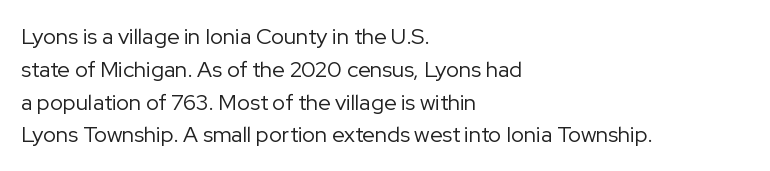
{"italic": "no", "bold": "no", "underline": "no", "align": "left", "line_spacing": "normal", "line_spacing_ratio": 1.49, "letter_spacing": "normal", "letter_spacing_em": 0.0, "glyph_px": 22}
